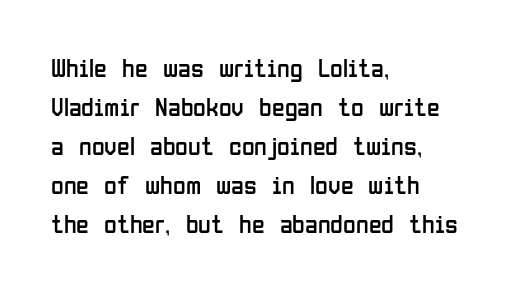
{"italic": "no", "bold": "no", "underline": "no", "align": "left", "line_spacing": "normal", "line_spacing_ratio": 1.5, "letter_spacing": "normal", "letter_spacing_em": 0.0, "glyph_px": 26}
